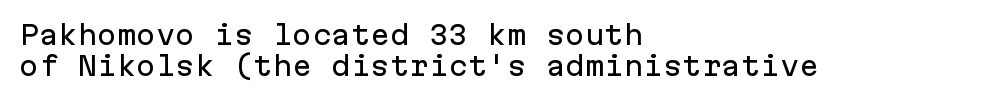
{"italic": "no", "underline": "no", "align": "left", "line_spacing_ratio": 1.21, "letter_spacing": "normal", "letter_spacing_em": 0.0, "glyph_px": 26}
